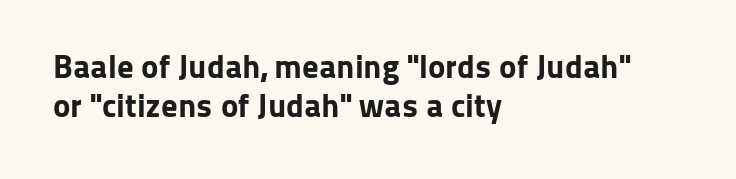
The image shows 33 px bold sans-serif type, upright; set left-aligned, line spacing 1.17x, normal letter spacing, not underlined; low stroke contrast and a medium x-height.
